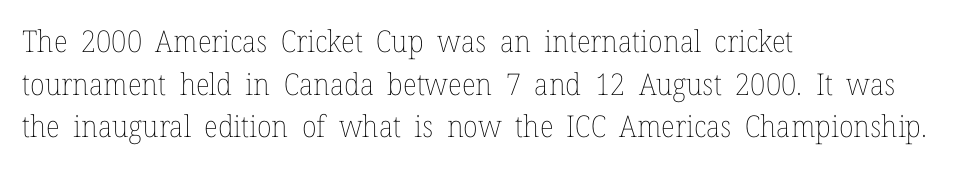
Q: Is the text bold? A: No.
Q: Is the text italic (slanted)? A: No, it is upright.
Q: Is the text underlined? A: No.
Q: How is the paragraph aligned? A: Left-aligned.
Q: Is the spacing between letters normal or unusually wide? A: Normal.
Q: Is the spacing between lines tight, normal or loose? A: Normal.
Q: Width (condensed, normal, or wide)? A: Normal.
Q: Stroke contrast? A: Low.
Q: x-height? A: Medium.
Q: Monospaced? A: No.
